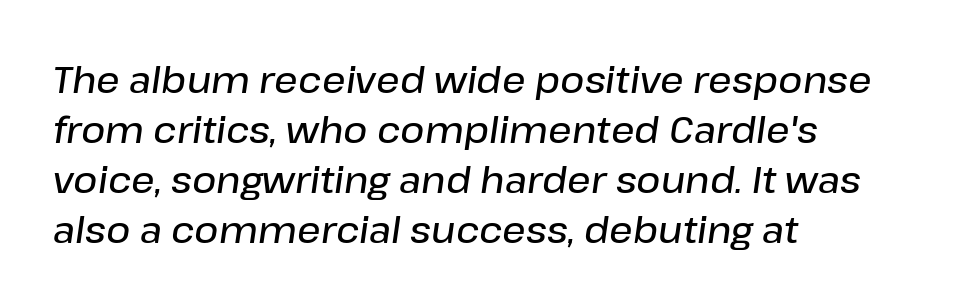
The image shows 37 px semibold type, italic (leaning right); set left-aligned, normal line spacing (1.35x), normal letter spacing, not underlined; low stroke contrast and a medium x-height.
